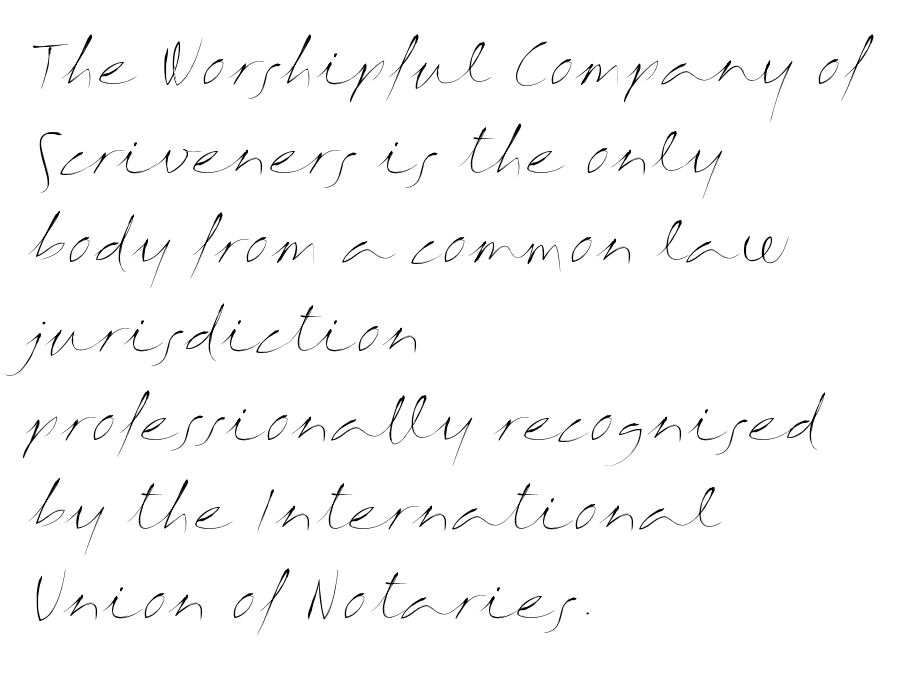
Q: Is the text bold? A: No.
Q: Is the text italic (slanted)? A: Yes.
Q: Is the text underlined? A: No.
Q: How is the paragraph aligned? A: Left-aligned.
Q: Is the spacing between letters normal or unusually wide? A: Normal.
Q: Is the spacing between lines tight, normal or loose? A: Normal.
Q: Width (condensed, normal, or wide)? A: Wide.
Q: Stroke contrast? A: Medium.
Q: x-height? A: Medium.
Q: Monospaced? A: No.
